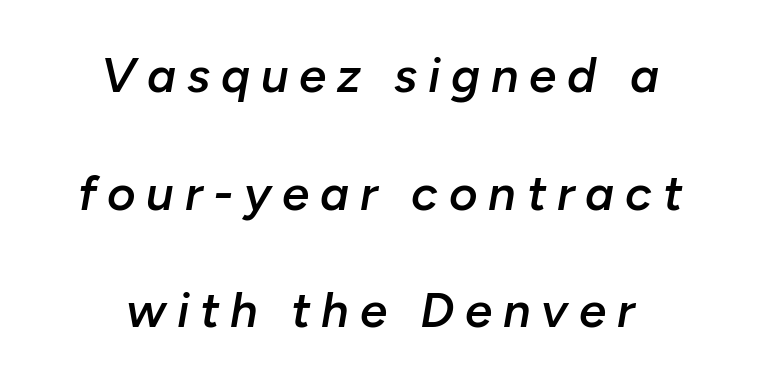
Leftover space on each line is divided equally before and after the words. A typesetter would call this proportional, since set widths differ per character. Widely set lines give the paragraph a tall, airy silhouette. The zone under the glyphs is completely vacant.
